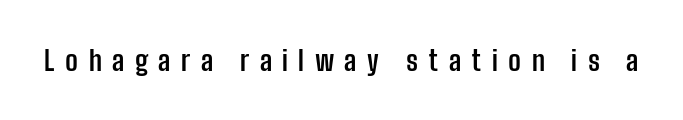
Q: Is the text bold? A: Yes.
Q: Is the text italic (slanted)? A: No, it is upright.
Q: Is the typeface a serif or a sans-serif typeface? A: Sans-serif.
Q: Is the text underlined? A: No.
Q: Is the spacing between letters normal or unusually wide? A: Unusually wide.
Q: Width (condensed, normal, or wide)? A: Condensed.
Q: Stroke contrast? A: Low.
Q: x-height? A: Medium.
Q: Monospaced? A: No.
